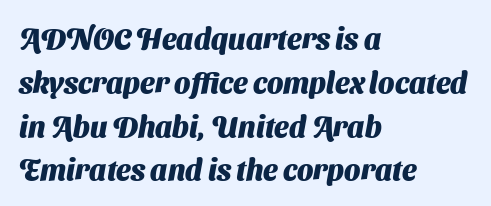
The image shows 29 px heavy sans-serif type; set left-aligned, normal line spacing (1.51x), normal letter spacing, not underlined; medium stroke contrast and a medium x-height.
